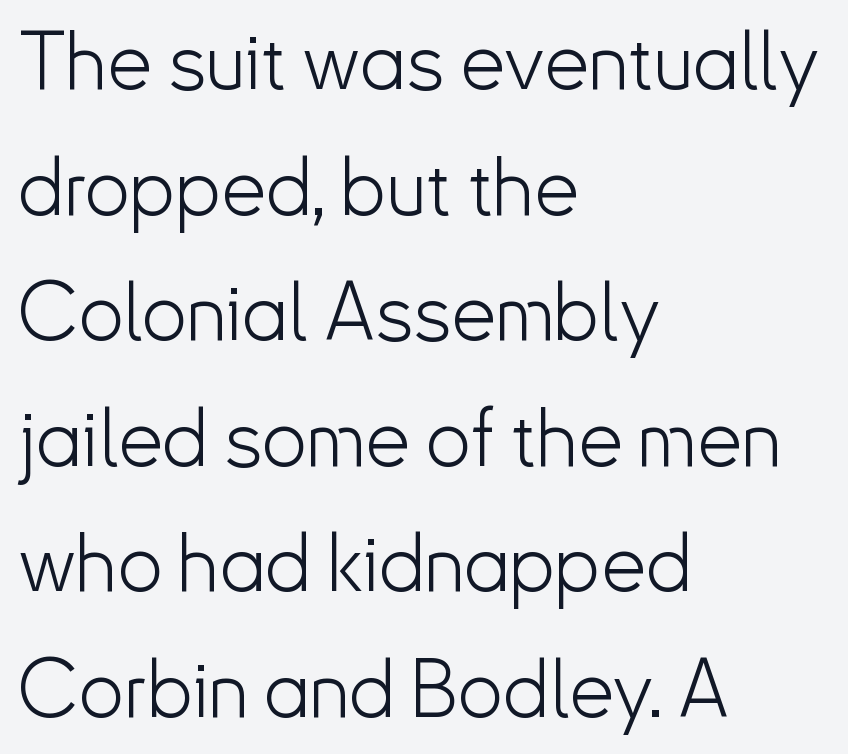
Quick note: not italic, upright. Check under the words: just untouched page. The text was rendered using a sans face with plain stroke endings. The type is set solid horizontally, with unmodified tracking. Character widths vary here, with narrow letters taking less room than wide ones.
